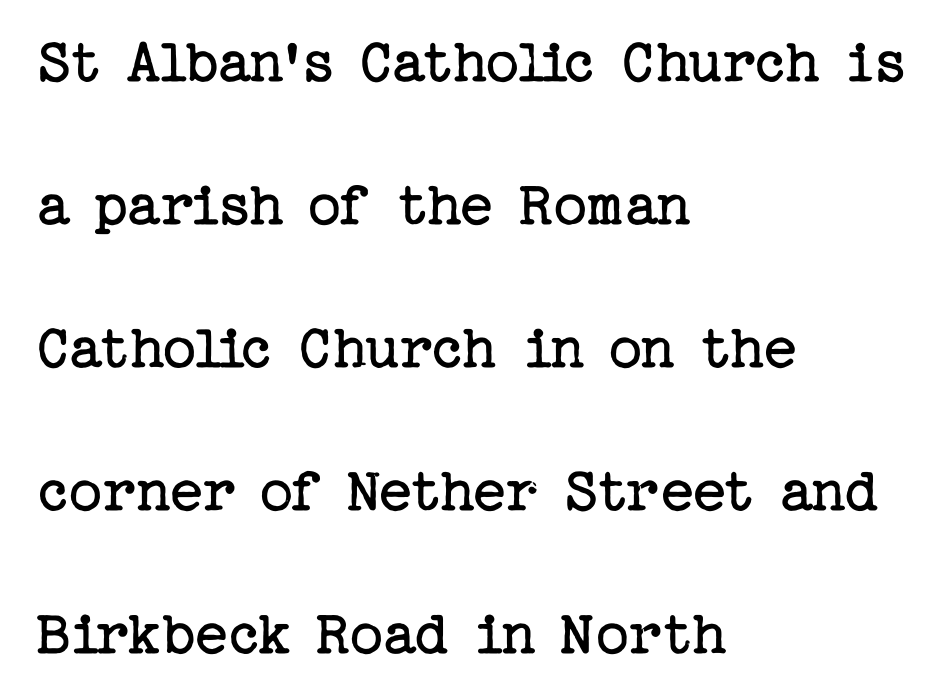
The line texture is even and compact thanks to regular tracking. The rendering uses a large line-height, opening up the rows. Examine the stroke ends and you'll spot serifs. The letters stand straight up with perfectly vertical stems.
